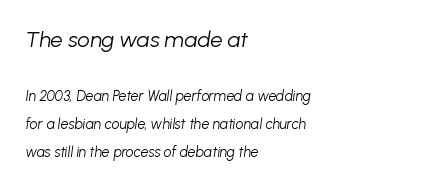
{"italic": "yes", "lean": "right", "slant_degrees": 8, "bold": "no", "underline": "no", "align": "left", "line_spacing": "loose", "line_spacing_ratio": 1.98, "letter_spacing": "normal", "letter_spacing_em": 0.0, "larger_block": "first", "size_ratio": 1.57, "glyph_px": 22}
